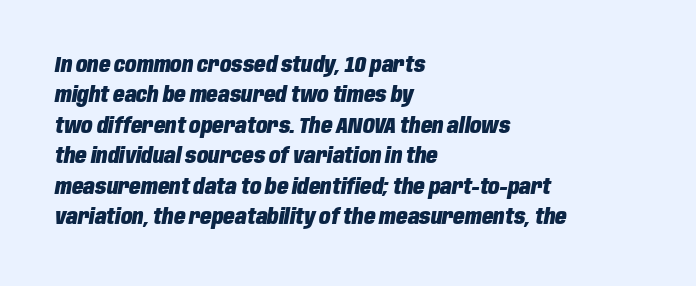
The sample has been set heavy, in full bold. The words here are not underlined. Standard letterfit; no display-style spreading of the glyphs. It's the slanting kind of type.
